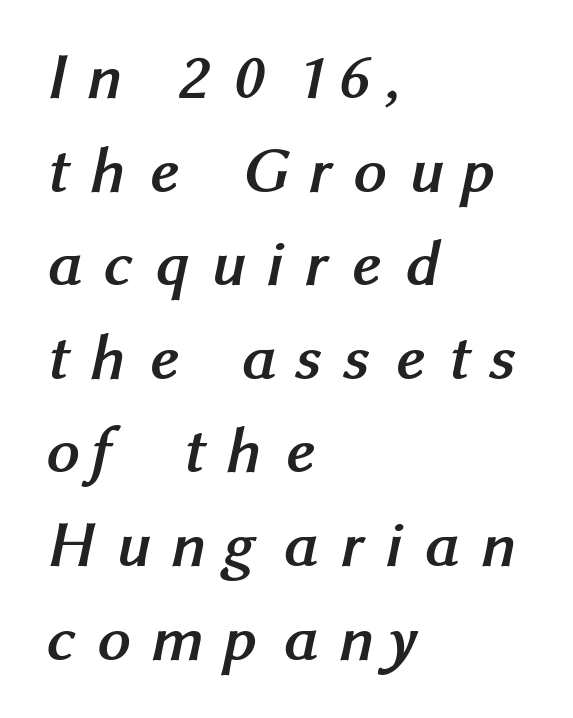
What stands out about the letter spacing? Its width — letters are far apart. Check under the words: just untouched page. Left-aligned paragraph, ragged on the right. You'd pick this weight for a headline — it's a proper bold. Here the designer chose a conventional face with non-uniform glyph widths.
